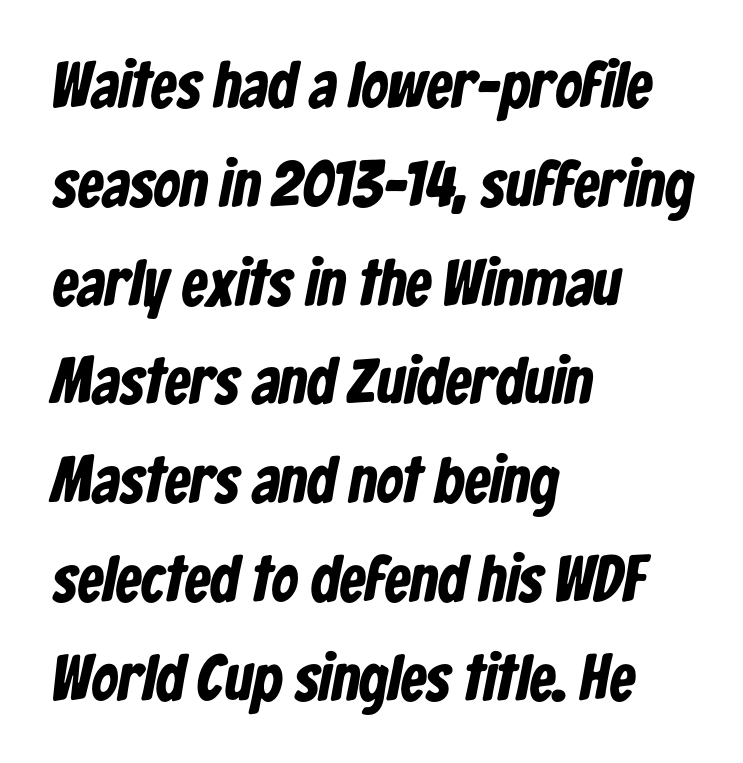
Q: Is the text bold? A: Yes.
Q: Is the typeface a serif or a sans-serif typeface? A: Sans-serif.
Q: Is the text underlined? A: No.
Q: How is the paragraph aligned? A: Left-aligned.
Q: Is the spacing between letters normal or unusually wide? A: Normal.
Q: Is the spacing between lines tight, normal or loose? A: Normal.
Q: Width (condensed, normal, or wide)? A: Condensed.
Q: Stroke contrast? A: Low.
Q: x-height? A: Medium.
Q: Monospaced? A: No.
